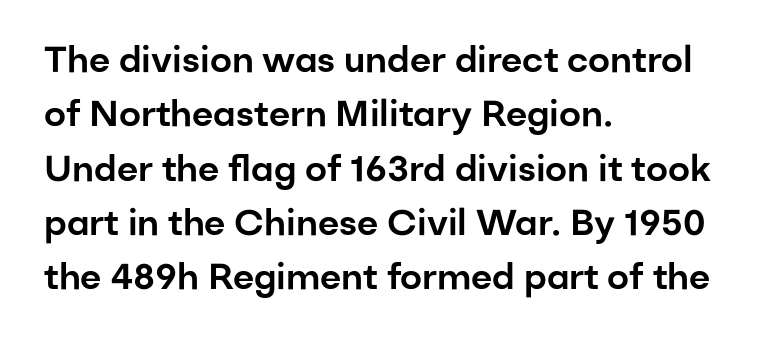
{"serif": "no", "italic": "no", "width": "normal", "stroke_contrast": "low", "x_height": "medium", "monospaced": "no", "underline": "no", "align": "left", "line_spacing": "normal", "line_spacing_ratio": 1.51, "letter_spacing": "normal", "letter_spacing_em": 0.0, "glyph_px": 36}
